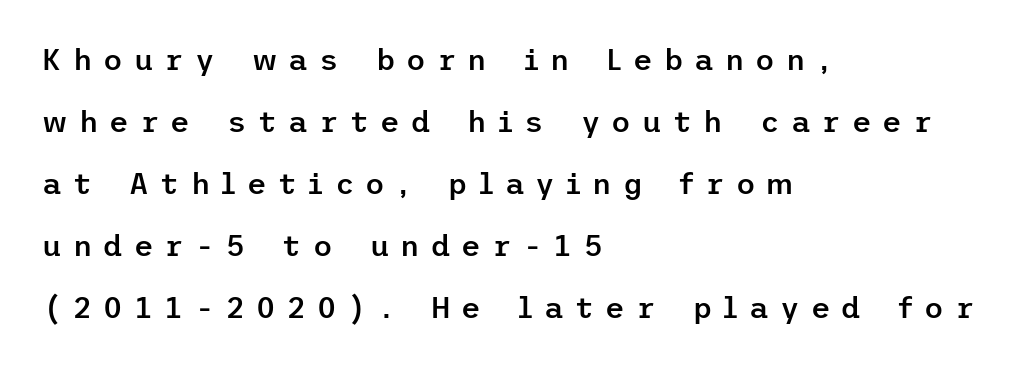
Q: Is the text bold? A: Semi-bold.
Q: Is the text italic (slanted)? A: No, it is upright.
Q: Is the typeface a serif or a sans-serif typeface? A: Sans-serif.
Q: Is the text underlined? A: No.
Q: How is the paragraph aligned? A: Left-aligned.
Q: Is the spacing between letters normal or unusually wide? A: Unusually wide.
Q: Is the spacing between lines tight, normal or loose? A: Loose.
Q: Width (condensed, normal, or wide)? A: Normal.
Q: Stroke contrast? A: Low.
Q: x-height? A: Medium.
